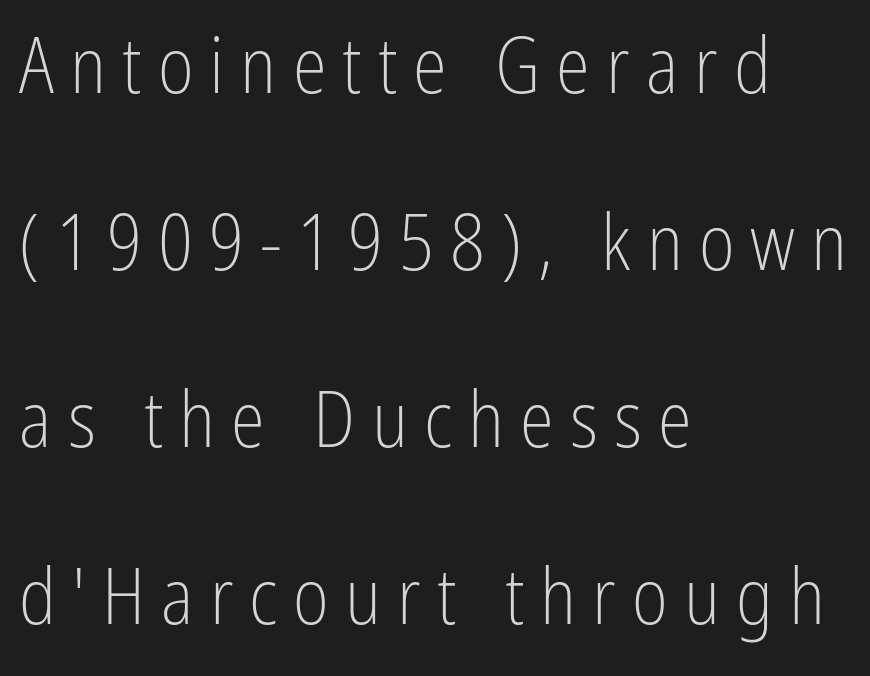
In terms of leading, this rendering errs on the spacious side. Compared with typical body copy, the letter spacing here is much looser. The typeface has the unassuming heft of standard copy or less. Serif or sans? Sans — the stroke terminals are bare. Descenders hang freely into open space.
